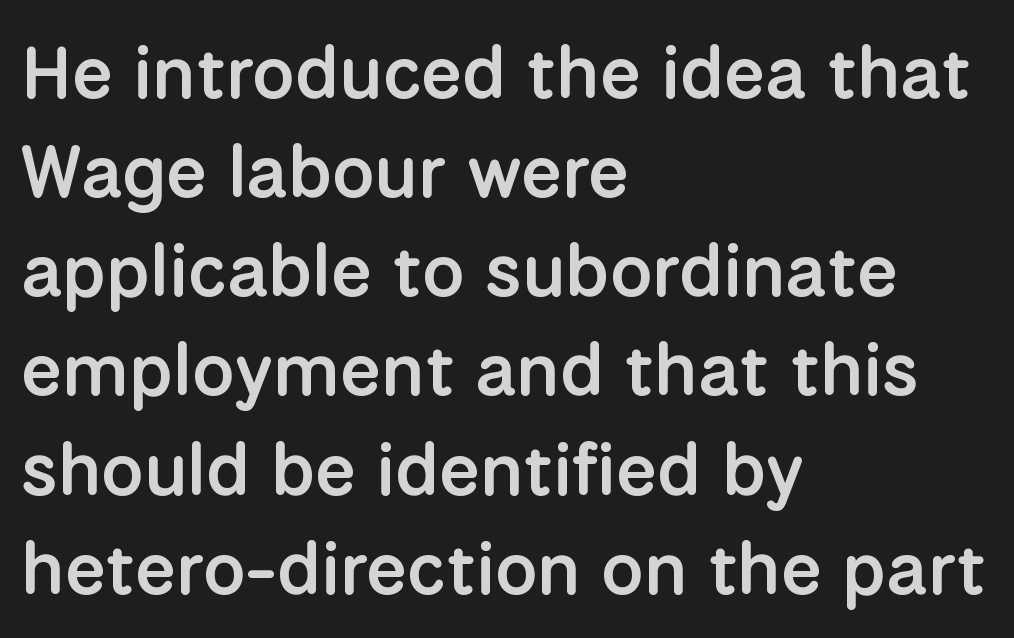
Check where the strokes stop: nothing finishes them off — pure sans. These lines sit exactly where default settings would place them. Notice how the passage keeps a crisp vertical edge on the left only. These lines are rendered in a variable-pitch font. A roman cut, with each character standing at attention. Between one letter and the next there's only the usual sliver of space.
